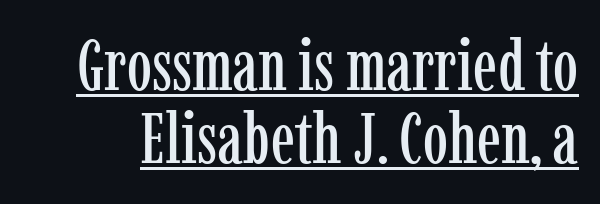
In terms of letterspacing, this is plain default setting. Small tapered or slab feet sit at the stroke ends, so this counts as serif. The rendering uses a small line-height, squeezing the rows. Honestly, the underline is the first thing you notice here.
